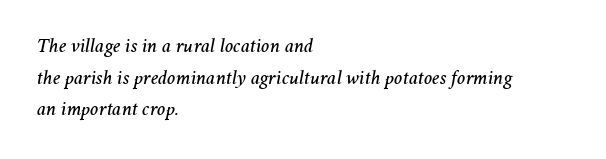
Each word holds together tightly as a unit, with standard inter-letter gaps. Alignment: flush left. Does the lettering tilt? It does — this is italic. Check the space under the baseline: it is left empty.
